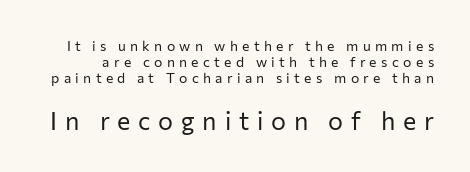
{"italic": "no", "bold": "no", "underline": "no", "line_spacing": "tight", "line_spacing_ratio": 1.14, "letter_spacing": "wide", "letter_spacing_em": 0.31, "larger_block": "second", "size_ratio": 1.79, "glyph_px": 25}
